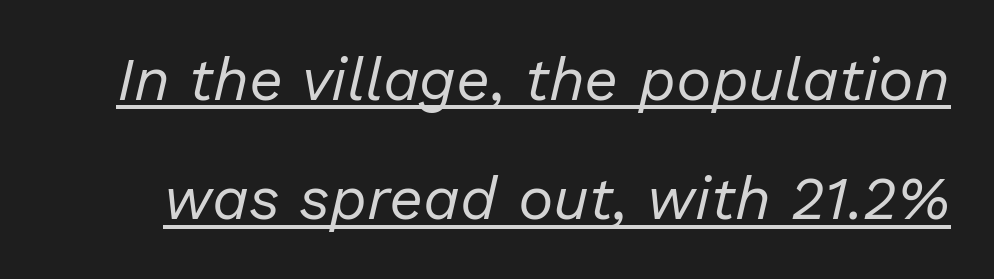
The image shows 60 px regular-weight type, italic (leaning right); set loose line spacing (1.99x), normal letter spacing, underlined; low stroke contrast and a medium x-height.
